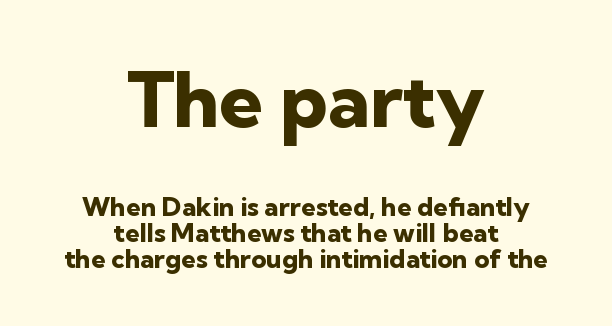
The image shows 77 px heavy sans-serif type, upright; set centered, tight line spacing (1.0x), normal letter spacing, not underlined; the first (top) block is 2.96x larger; low stroke contrast and a medium x-height.
